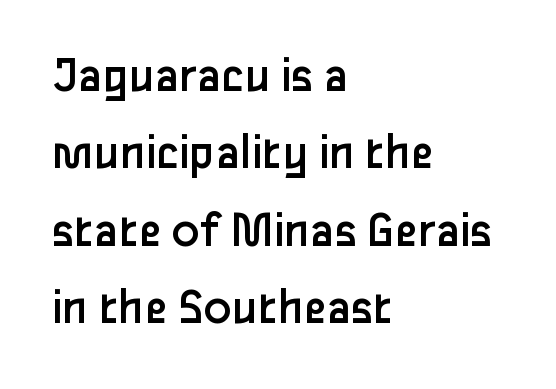
The words here are not underlined. The rag falls on the right side of this text block. Does the leading feel generous? No, just average. The passage shown is typed in a proportional face where columns would drift. The letters stand upright; this is a roman face. Weight: in the light-to-regular range.
